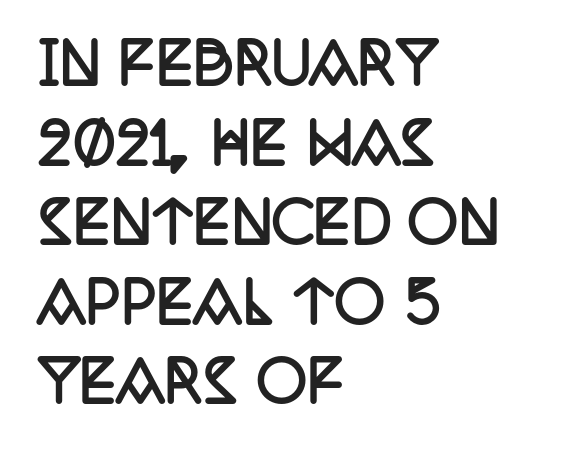
Q: Is the text bold? A: Yes.
Q: Is the text italic (slanted)? A: No, it is upright.
Q: Is the typeface a serif or a sans-serif typeface? A: Serif.
Q: Is the text underlined? A: No.
Q: How is the paragraph aligned? A: Left-aligned.
Q: Is the spacing between letters normal or unusually wide? A: Normal.
Q: Is the spacing between lines tight, normal or loose? A: Normal.
Q: Width (condensed, normal, or wide)? A: Condensed.
Q: Stroke contrast? A: Low.
Q: x-height? A: Large.
Q: Monospaced? A: No.
